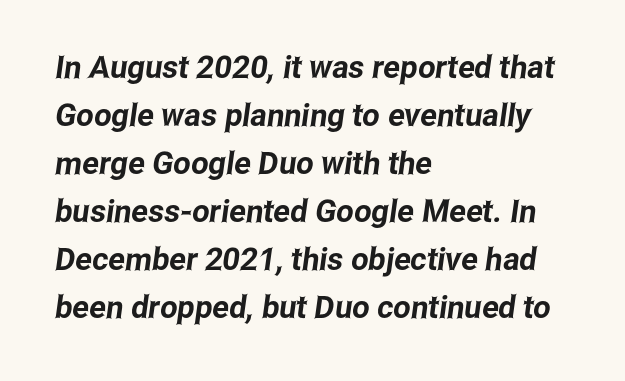
The image shows 31 px condensed sans-serif type; set left-aligned, normal line spacing (1.55x), normal letter spacing, not underlined; low stroke contrast and a medium x-height.
